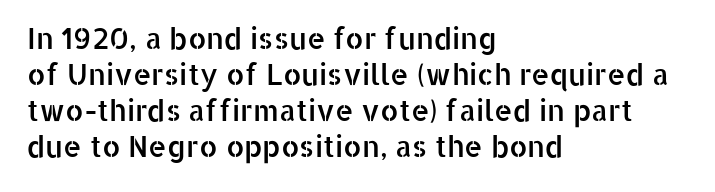
The image shows 29 px sans-serif type, upright; set left-aligned, line spacing 1.24x, normal letter spacing, not underlined; low stroke contrast and a medium x-height.
